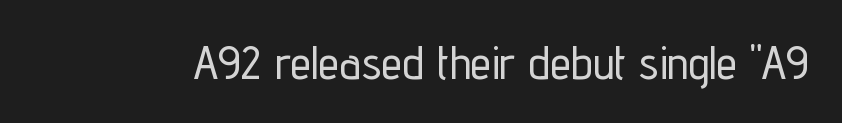
Q: Is the text italic (slanted)? A: No, it is upright.
Q: Is the typeface a serif or a sans-serif typeface? A: Sans-serif.
Q: Is the text underlined? A: No.
Q: Is the spacing between letters normal or unusually wide? A: Normal.
Q: Width (condensed, normal, or wide)? A: Condensed.
Q: Stroke contrast? A: Low.
Q: x-height? A: Medium.
Q: Monospaced? A: No.
